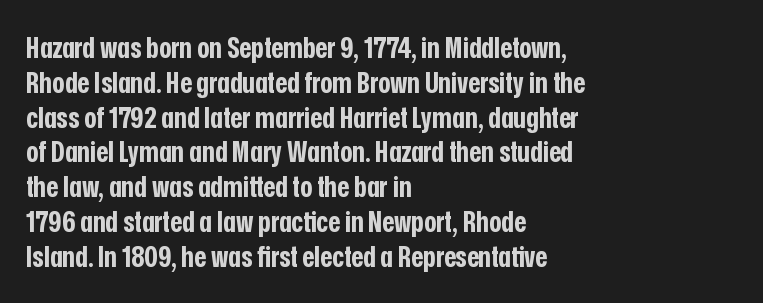
The image shows 29 px bold, condensed sans-serif type, upright; set left-aligned, line spacing 1.2x, normal letter spacing, not underlined; low stroke contrast and a medium x-height.
